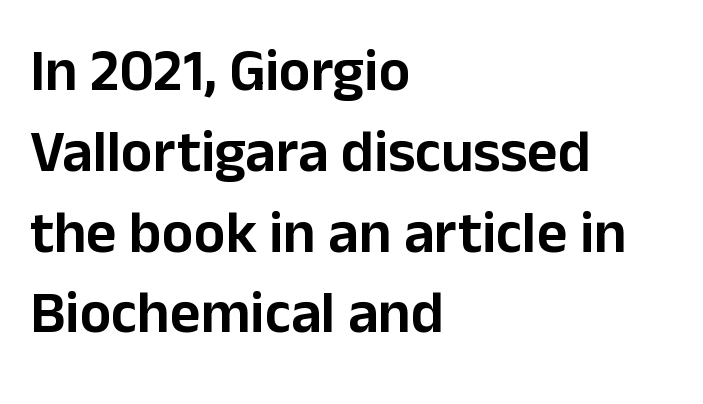
Q: Is the text italic (slanted)? A: No, it is upright.
Q: Is the typeface a serif or a sans-serif typeface? A: Sans-serif.
Q: Is the text underlined? A: No.
Q: How is the paragraph aligned? A: Left-aligned.
Q: Is the spacing between letters normal or unusually wide? A: Normal.
Q: Is the spacing between lines tight, normal or loose? A: Normal.
Q: Width (condensed, normal, or wide)? A: Normal.
Q: Stroke contrast? A: Low.
Q: x-height? A: Medium.
Q: Monospaced? A: No.
